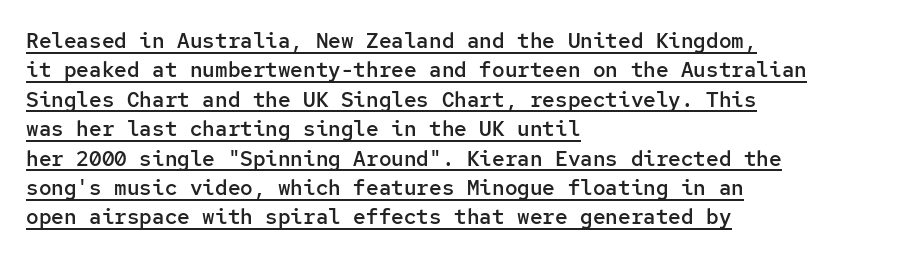
Q: Is the text bold? A: Semi-bold.
Q: Is the text italic (slanted)? A: No, it is upright.
Q: Is the text underlined? A: Yes.
Q: How is the paragraph aligned? A: Left-aligned.
Q: Is the spacing between letters normal or unusually wide? A: Normal.
Q: Is the spacing between lines tight, normal or loose? A: Normal.
